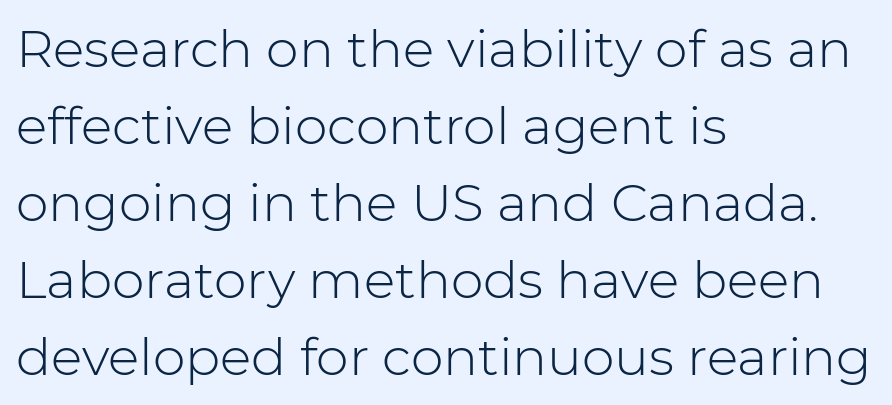
Q: Is the text bold? A: No.
Q: Is the text italic (slanted)? A: No, it is upright.
Q: Is the typeface a serif or a sans-serif typeface? A: Sans-serif.
Q: Is the text underlined? A: No.
Q: How is the paragraph aligned? A: Left-aligned.
Q: Is the spacing between letters normal or unusually wide? A: Normal.
Q: Is the spacing between lines tight, normal or loose? A: Normal.
Q: Width (condensed, normal, or wide)? A: Normal.
Q: Stroke contrast? A: Low.
Q: x-height? A: Medium.
Q: Monospaced? A: No.
